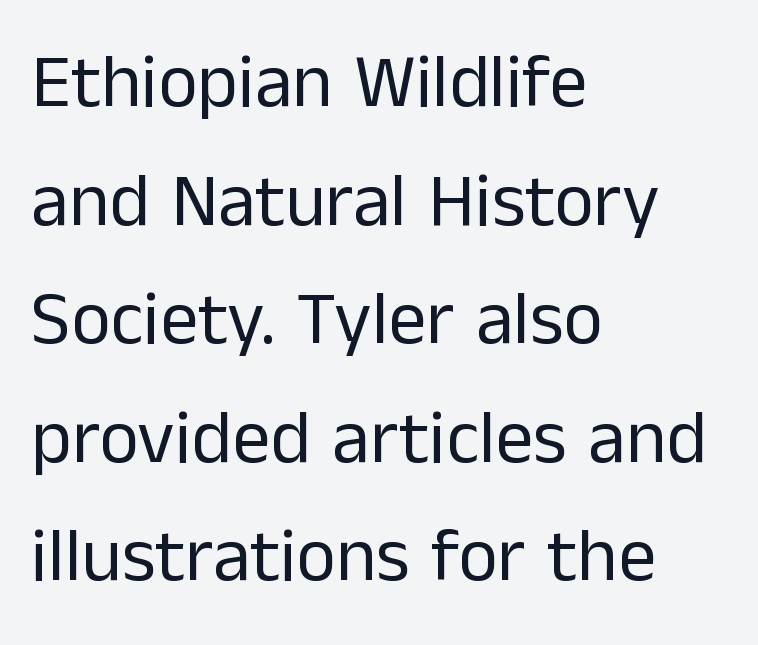
The rendering anchors every line to the left-hand side. Unbolded letterforms with no extra heft. Horizontal bands of white between lines are of average thickness. Anything drawn beneath the words? Only blank space. The rendering uses natural spacing where letterforms have individual widths.
